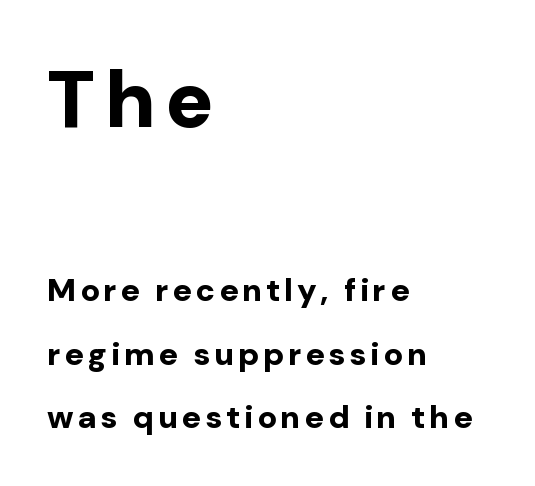
Q: Is the text bold? A: Yes.
Q: Is the text italic (slanted)? A: No, it is upright.
Q: Is the typeface a serif or a sans-serif typeface? A: Sans-serif.
Q: Is the text underlined? A: No.
Q: How is the paragraph aligned? A: Left-aligned.
Q: Is the spacing between lines tight, normal or loose? A: Loose.
Q: Which block of text is set in a larger size, the first (top) or the second (bottom)? A: The first (top) one.
Q: Width (condensed, normal, or wide)? A: Normal.
Q: Stroke contrast? A: Low.
Q: x-height? A: Medium.
Q: Monospaced? A: No.
